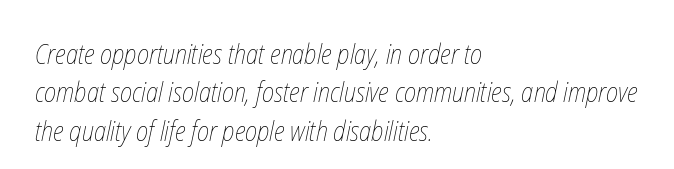
The image shows 27 px text type; set left-aligned, normal line spacing (1.42x), normal letter spacing, not underlined.
